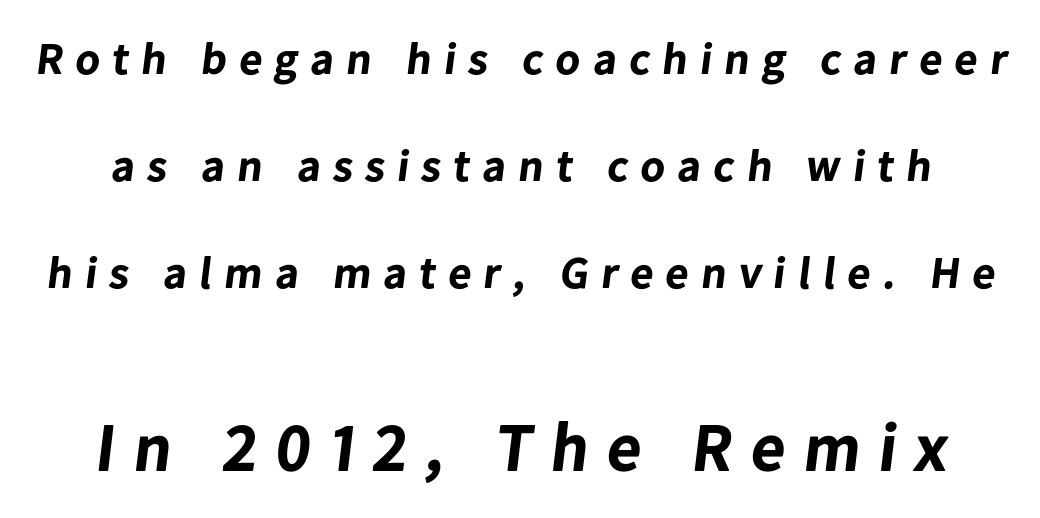
The image shows 67 px bold sans-serif type; set loose line spacing (2.38x), unusually wide letter spacing (+0.28 em), not underlined; the second (bottom) block is 1.49x larger; low stroke contrast and a medium x-height.
